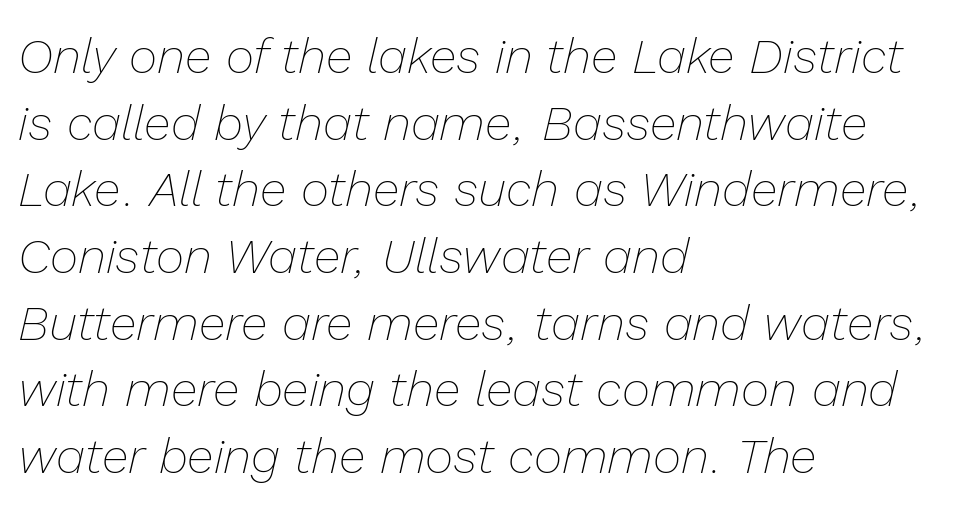
Q: Is the text bold? A: No.
Q: Is the text italic (slanted)? A: Yes, it leans right by about 13 degrees.
Q: Is the text underlined? A: No.
Q: How is the paragraph aligned? A: Left-aligned.
Q: Is the spacing between letters normal or unusually wide? A: Normal.
Q: Is the spacing between lines tight, normal or loose? A: Normal.
Q: Width (condensed, normal, or wide)? A: Normal.
Q: Stroke contrast? A: Low.
Q: x-height? A: Medium.
Q: Monospaced? A: No.
